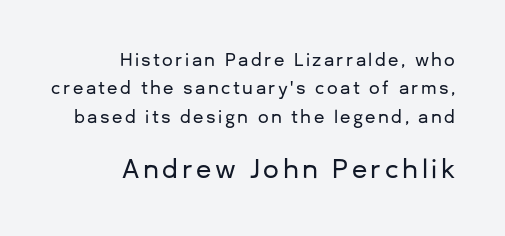
{"italic": "no", "underline": "no", "align": "right", "line_spacing": "normal", "line_spacing_ratio": 1.67, "larger_block": "second", "size_ratio": 1.47, "glyph_px": 25}
